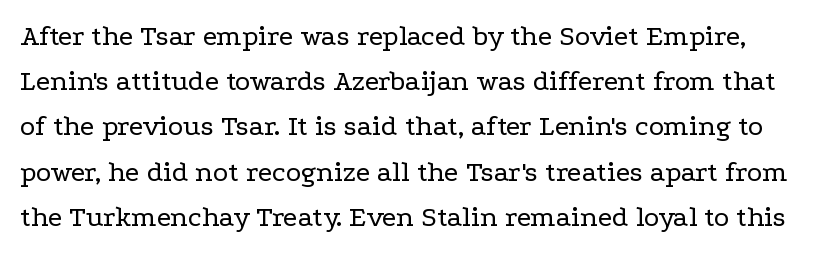
The image shows 29 px regular-weight, wide serif type, upright; set normal line spacing (1.56x), normal letter spacing, not underlined; low stroke contrast and a medium x-height.
